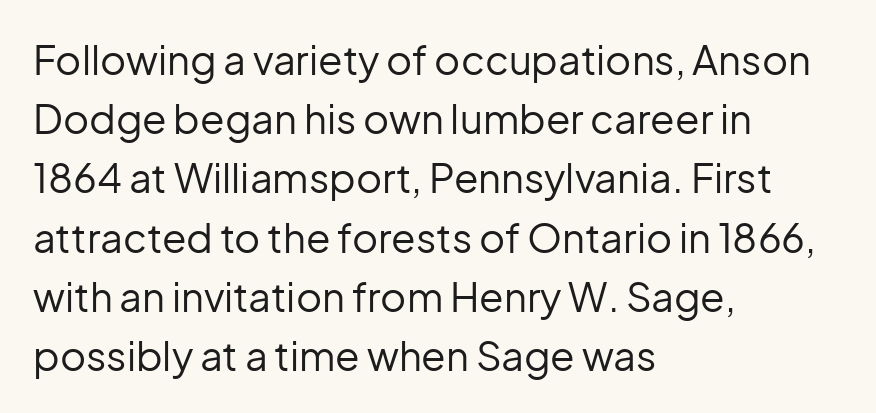
These lines stack with their left ends in a neat column. Each stroke keeps to a modest, everyday thickness or less. The glyphs are unaccompanied by any horizontal stroke below them. The face used here is a sans, in the tradition of grotesques and geometrics.
